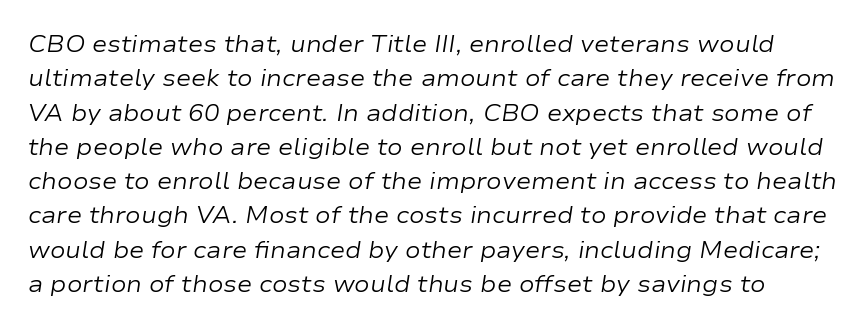
{"italic": "yes", "lean": "right", "slant_degrees": 9, "bold": "no", "underline": "no", "line_spacing": "normal", "line_spacing_ratio": 1.49, "letter_spacing": "normal", "letter_spacing_em": 0.0, "glyph_px": 23}
